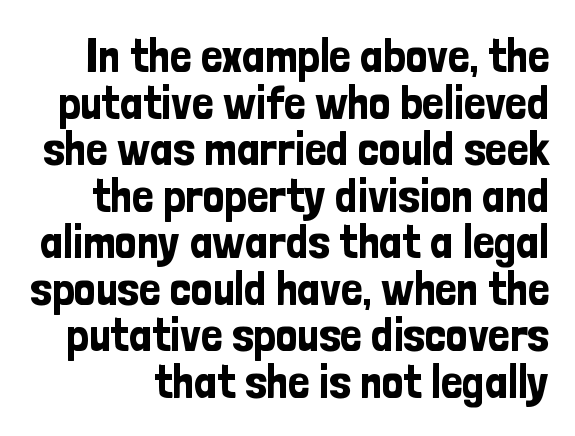
The image shows 48 px condensed sans-serif type, upright; set tight line spacing (0.97x), normal letter spacing, not underlined; low stroke contrast and a medium x-height.
